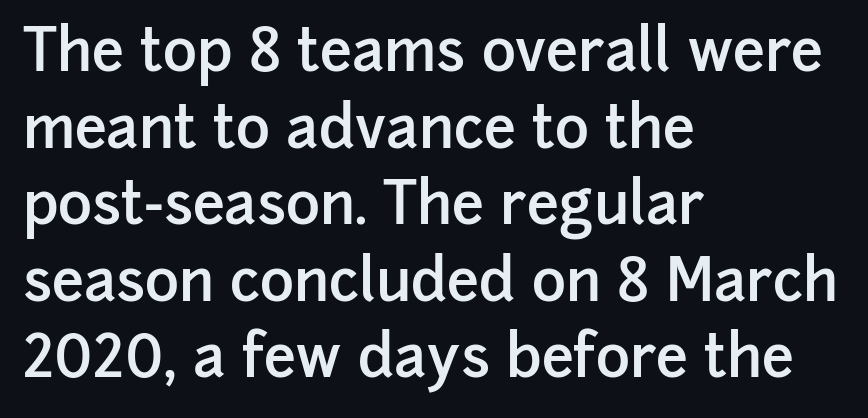
{"serif": "no", "italic": "no", "bold": "semi", "weight": "semibold", "width": "normal", "stroke_contrast": "low", "x_height": "medium", "monospaced": "no", "underline": "no", "align": "left", "line_spacing": "normal", "line_spacing_ratio": 1.32, "letter_spacing": "normal", "letter_spacing_em": 0.0, "glyph_px": 58}
